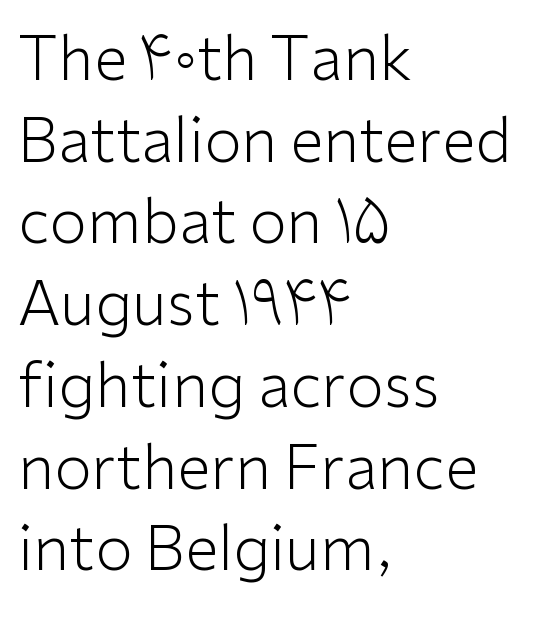
The image shows 61 px light sans-serif type, upright; set left-aligned, normal line spacing (1.34x), normal letter spacing, not underlined; low stroke contrast and a medium x-height.
